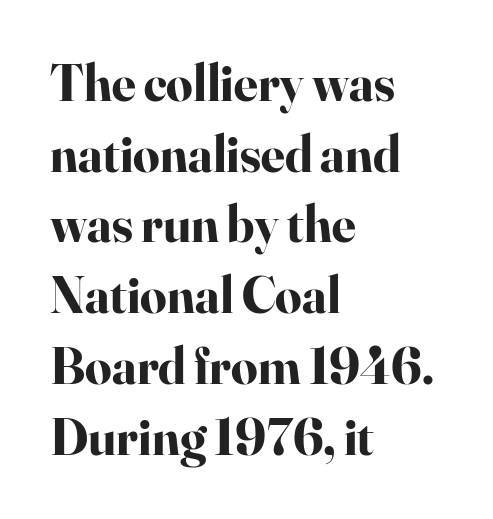
The image shows 52 px bold serif type, upright; set left-aligned, normal line spacing (1.36x), normal letter spacing, not underlined; high stroke contrast and a small x-height.
